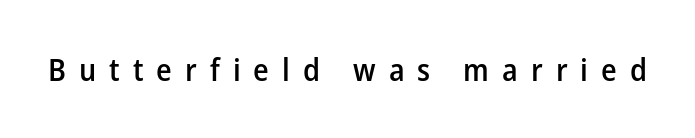
{"serif": "no", "italic": "no", "bold": "semi", "weight": "semibold", "width": "normal", "stroke_contrast": "low", "x_height": "medium", "monospaced": "no", "underline": "no", "letter_spacing": "wide", "letter_spacing_em": 0.42, "glyph_px": 31}
